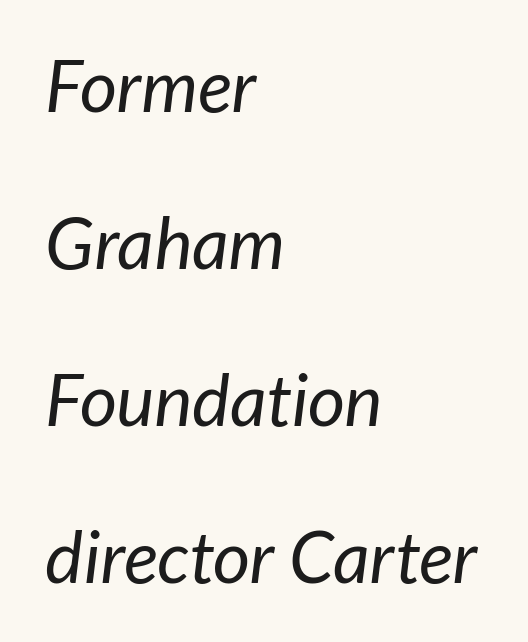
{"serif": "no", "bold": "no", "weight": "regular", "width": "normal", "stroke_contrast": "low", "x_height": "medium", "monospaced": "no", "underline": "no", "align": "left", "line_spacing": "loose", "line_spacing_ratio": 2.18, "letter_spacing": "normal", "letter_spacing_em": 0.0, "glyph_px": 72}
